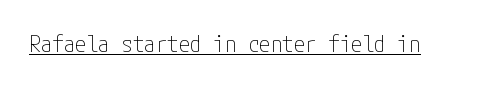
Q: Is the text bold? A: No.
Q: Is the text italic (slanted)? A: No, it is upright.
Q: Is the text underlined? A: Yes.
Q: Is the spacing between letters normal or unusually wide? A: Normal.
